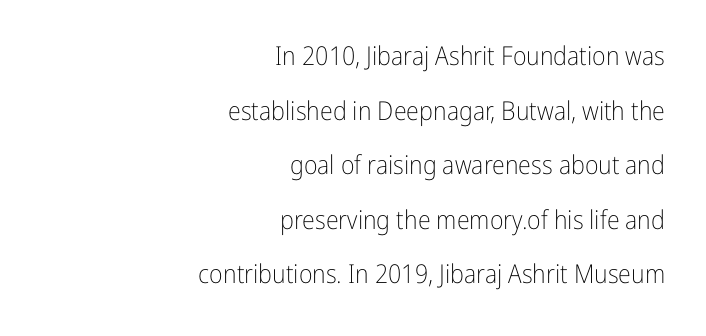
Vertical stems look standard width or narrower in stroke. Characters follow at the spacing the type designer built in. A typesetter would call this leading open, well beyond the default. The lettering stays uniformly vertical, giving the passage a roman look. The specimen omits any rule beneath the text block's lines. One-word summary of the alignment: right.
